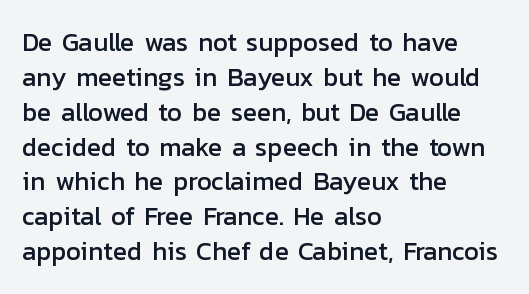
The letters stand straight up with perfectly vertical stems. Anything drawn beneath the words? Only blank space. Vertical spacing — default. Short note: letters normally spaced. Leftover space on each line is placed entirely after the last word.
